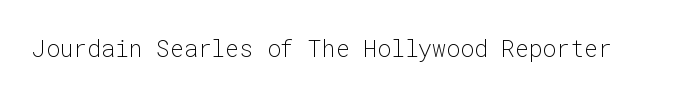
The type is set solid horizontally, with unmodified tracking. Words float on clear page, feet unadorned. A quiet, ordinary-to-light weight characterises the typeface. The type sits square on the baseline with zero lean.
